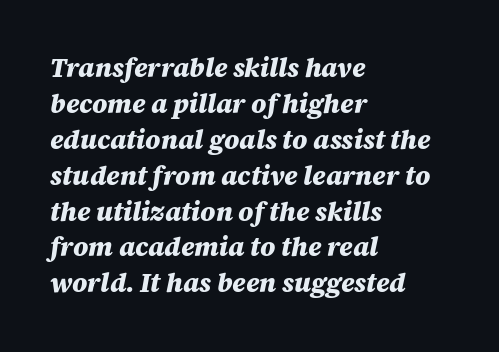
The image shows 26 px bold type, italic (leaning right); set left-aligned, normal line spacing (1.38x), normal letter spacing, not underlined.
